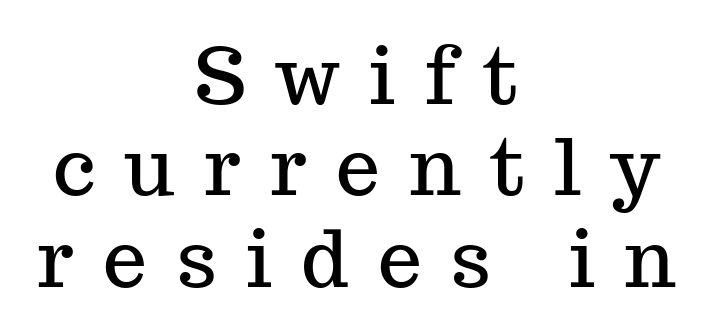
{"serif": "yes", "italic": "no", "width": "normal", "stroke_contrast": "medium", "x_height": "medium", "monospaced": "no", "underline": "no", "align": "center", "line_spacing_ratio": 1.17, "letter_spacing": "wide", "letter_spacing_em": 0.38, "glyph_px": 78}
